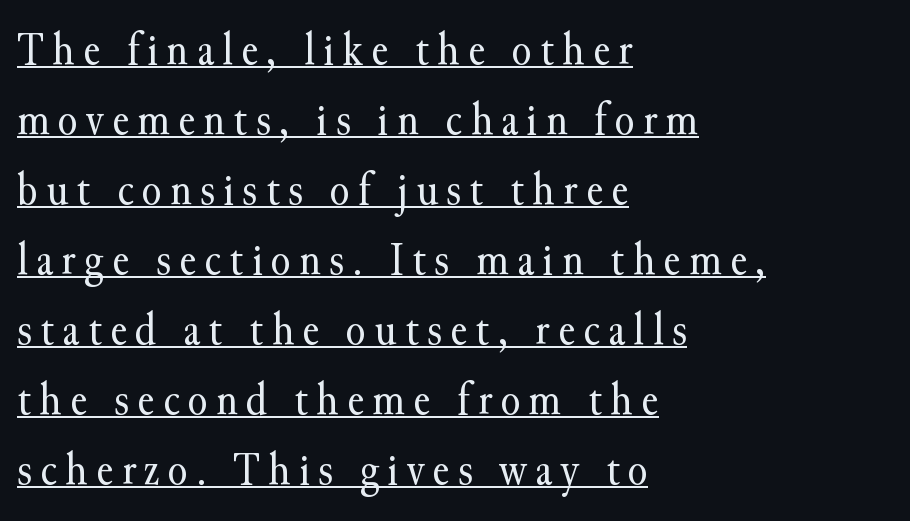
The space between consecutive lines is moderate. Every row of glyphs begins at an identical x-position on the left. Do the letters lean? They stand straight. Character widths vary here, with narrow letters taking less room than wide ones.
